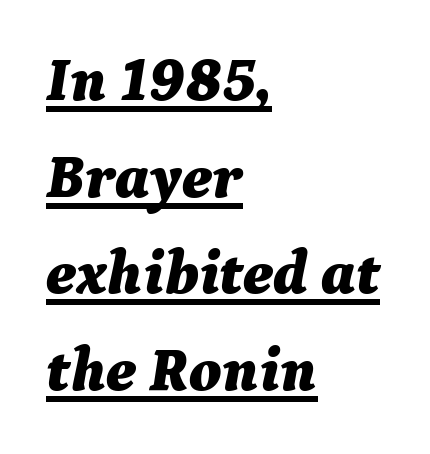
The image shows 62 px bold type, italic (leaning right); set left-aligned, normal line spacing (1.56x), normal letter spacing, underlined; medium stroke contrast and a medium x-height.
